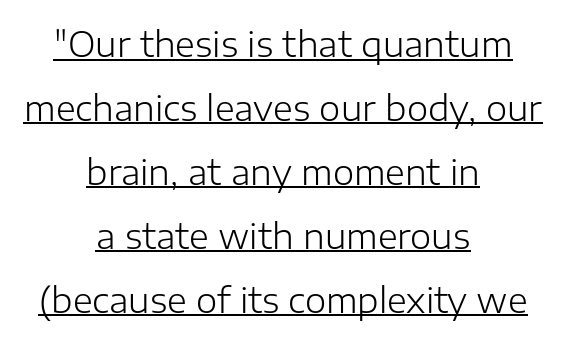
Every row of glyphs is offset so its center matches the block's center. It's the straight-up-and-down kind of type. This sample has the flowing, uneven cadence of proportional lettering. Nope, no serifs anywhere on these letters. This rendering features underlined lettering. The line texture is even and compact thanks to regular tracking.
